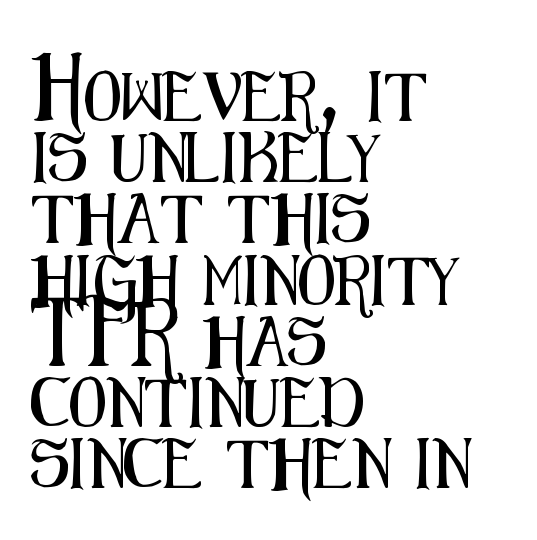
{"italic": "no", "width": "condensed", "stroke_contrast": "medium", "x_height": "medium", "monospaced": "no", "underline": "no", "align": "left", "line_spacing": "normal", "line_spacing_ratio": 1.25, "letter_spacing": "normal", "letter_spacing_em": 0.0, "glyph_px": 49}
